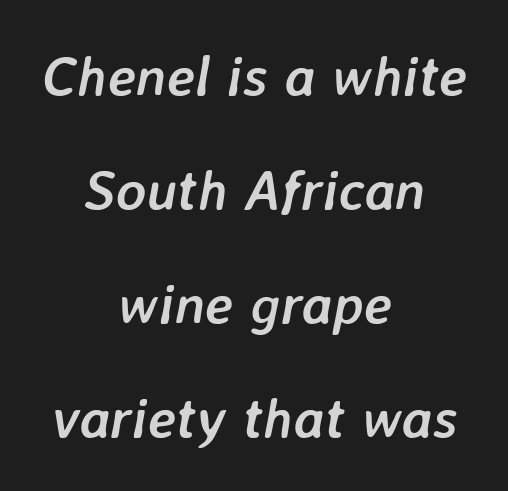
The passage shown stacks its lines with a broad gap. Descenders hang freely into open space. Observe the ordinary spacing: letters are neighbours, not strangers. If you folded the block vertically in half, each line would mirror itself in length. Pretty heavy lettering here — definitely bold. Each letter keeps its own natural width here, so spacing adapts to shape.
